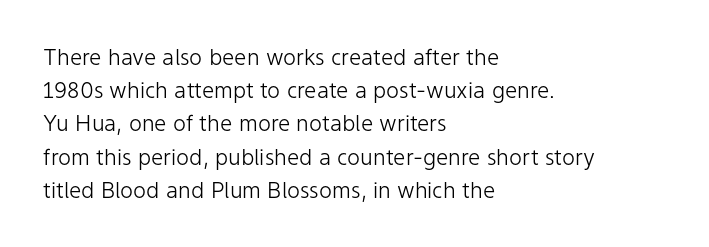
Q: Is the text bold? A: No.
Q: Is the text italic (slanted)? A: No, it is upright.
Q: Is the text underlined? A: No.
Q: How is the paragraph aligned? A: Left-aligned.
Q: Is the spacing between letters normal or unusually wide? A: Normal.
Q: Is the spacing between lines tight, normal or loose? A: Normal.
